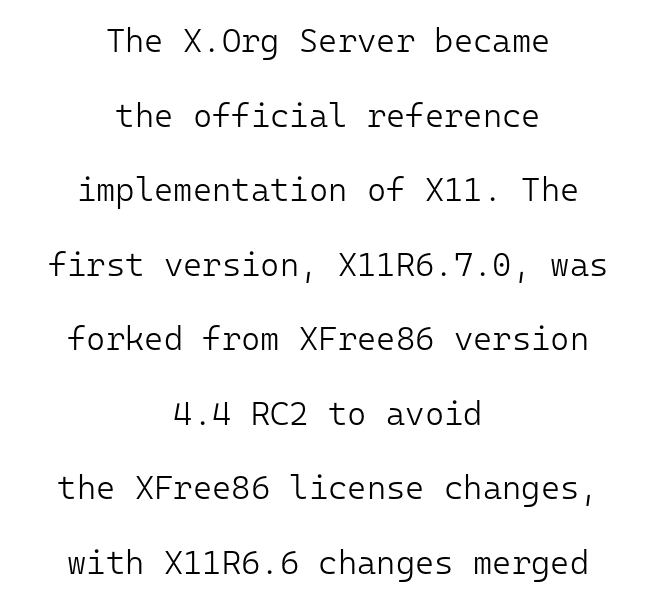
The passage is arranged like a title page — every line centered. This rendering employs a face without finishing strokes, i.e., a sans-serif. Summary of vertical rhythm: relaxed, with wide interline spacing. Monospaced: the letters line up in strict vertical columns. Caption: face not bold, strokes unweighted. Each row of text sits above clean, open space.
